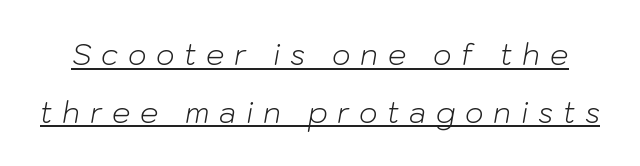
The face used here has a pronounced slope to its letters. Stems and bowls with no extra thickness — not bold. The string is rendered with underlining switched on. Each new line begins a long way beneath the previous one. A typesetter would call this proportional, since set widths differ per character. Glyph-to-glyph distance is far greater than everyday printed text.
